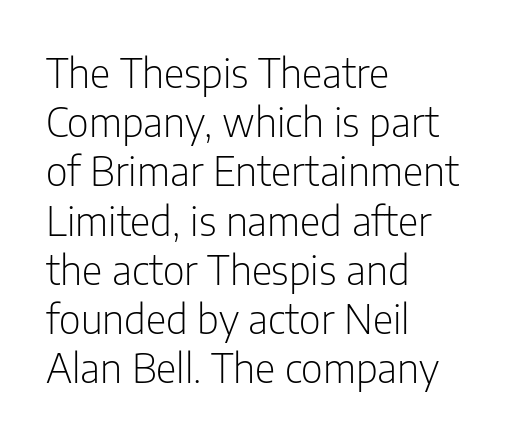
The image shows 40 px light, condensed sans-serif type, upright; set left-aligned, line spacing 1.23x, normal letter spacing, not underlined; low stroke contrast and a medium x-height.
